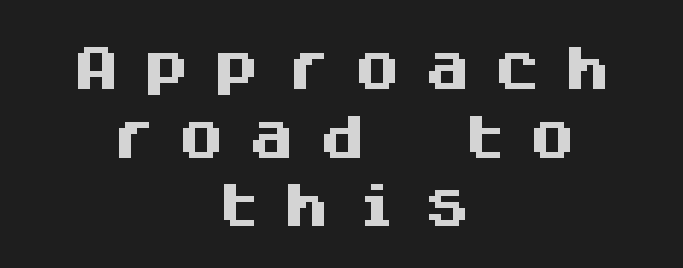
Is the block centered? Yes — each line is placed symmetrically about the middle. The block of text has a typical density, with ordinary space between rows. Every character here occupies the same horizontal width, giving the sample a typewriter-like rhythm. Quick note: not italic, upright.
